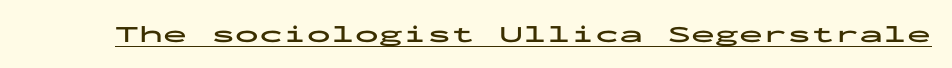
Students, observe the line beneath the letters — that is underlining. Upright lettering throughout. Summary of weight: heavy, a full bold. Here the glyphs are tracked normally, forming tight word shapes.
